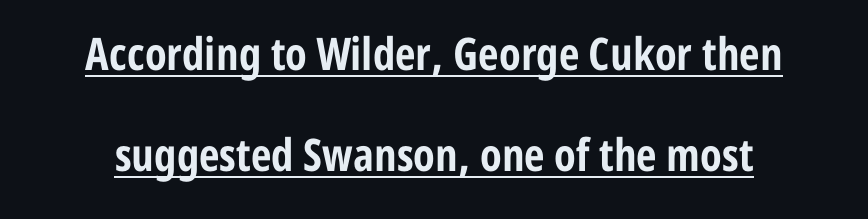
A typographer would call this underscored text. Italic? Not at all — the glyphs are vertical. The passage shown is typed in a proportional face where columns would drift. Students, observe: this is what heavily led, spacious text looks like.
